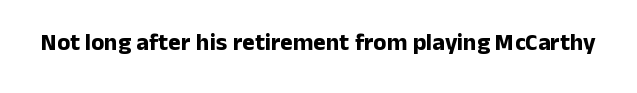
The image shows 24 px bold type, upright; set normal letter spacing, not underlined.
